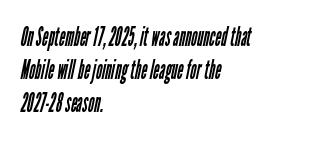
The face looks like a standard text weight, possibly lighter. The typesetter chose a ragged-right arrangement here. Anything drawn beneath the words? Only blank space. The passage shown stacks its lines at a standard gap.
